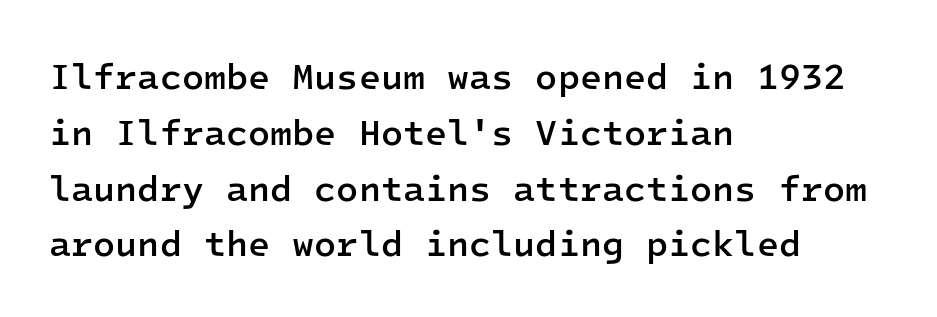
Its strokes are somewhat broadened, the hallmark of semibold type. Successive baselines arrive at the customary interval. The area under the type is left untouched. Type style note: lacks serifs.
